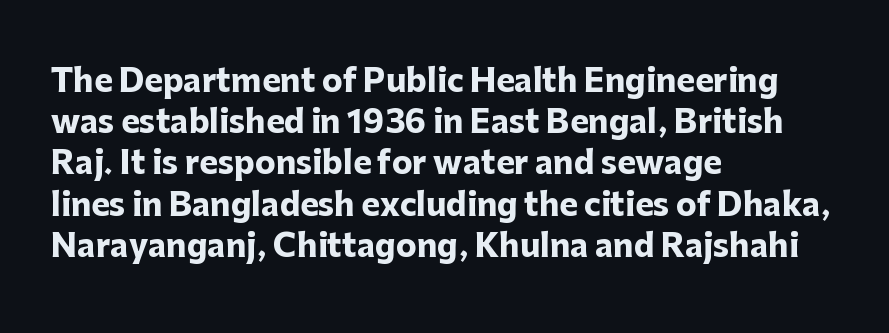
Heft: maximum for text — a bold. The letters stand upright; this is a roman face. Does extra space separate the letters? No, they use regular spacing. In terms of leading, this rendering sits right in the middle. Descenders hang freely into open space. Horizontal alignment here is leftward, the default for most running prose.
